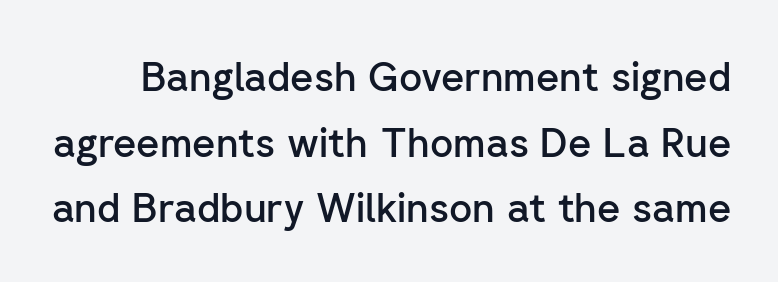
Q: Is the text bold? A: Semi-bold.
Q: Is the text italic (slanted)? A: No, it is upright.
Q: Is the typeface a serif or a sans-serif typeface? A: Sans-serif.
Q: Is the text underlined? A: No.
Q: Is the spacing between letters normal or unusually wide? A: Normal.
Q: Is the spacing between lines tight, normal or loose? A: Normal.
Q: Width (condensed, normal, or wide)? A: Normal.
Q: Stroke contrast? A: Low.
Q: x-height? A: Medium.
Q: Monospaced? A: No.
